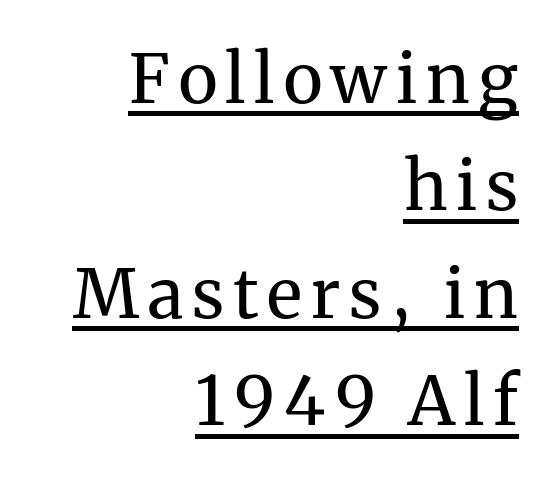
{"serif": "yes", "italic": "no", "bold": "no", "weight": "regular", "width": "normal", "stroke_contrast": "medium", "x_height": "medium", "monospaced": "no", "underline": "yes", "align": "right", "line_spacing": "normal", "line_spacing_ratio": 1.58, "glyph_px": 68}
